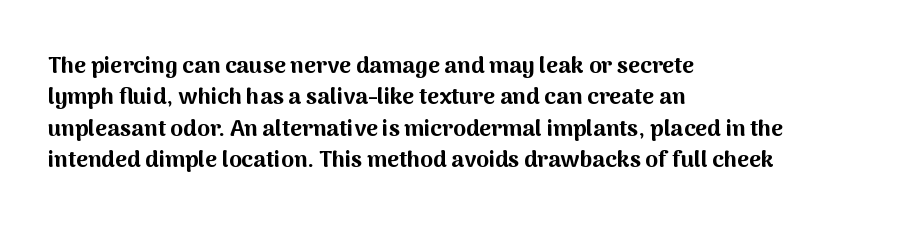
Q: Is the text bold? A: Yes.
Q: Is the text italic (slanted)? A: No, it is upright.
Q: Is the text underlined? A: No.
Q: How is the paragraph aligned? A: Left-aligned.
Q: Is the spacing between letters normal or unusually wide? A: Normal.
Q: Is the spacing between lines tight, normal or loose? A: Normal.
